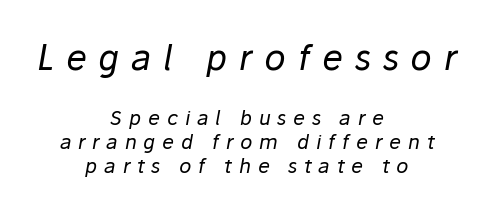
The image shows 35 px regular-weight type, italic (leaning right); set centered, line spacing 1.2x, unusually wide letter spacing (+0.34 em), not underlined; the first (top) block is 1.75x larger; low stroke contrast and a medium x-height.
